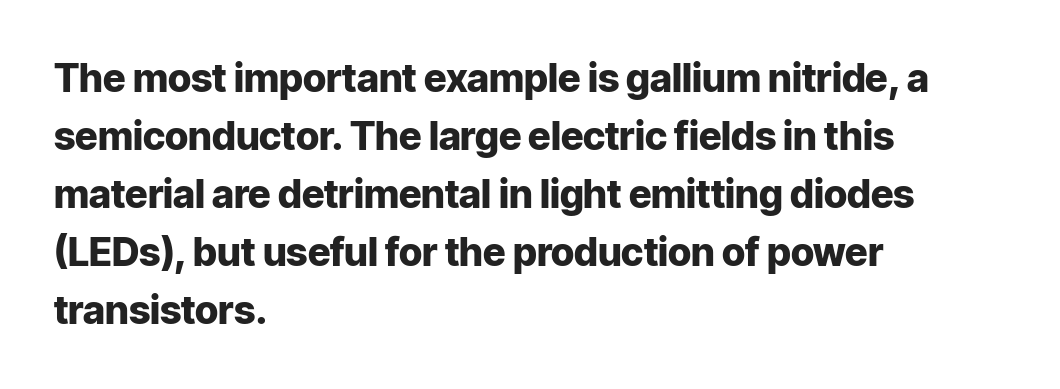
Ordinary non-slanted type is in use. Every letter is thick-stroked: bold, no question. The font family rendered here belongs to the sans-serif group. Think of a printed novel: that variable character pitch is what you see here. The designer left line spacing at the default. The typesetter chose a ragged-right arrangement here.
